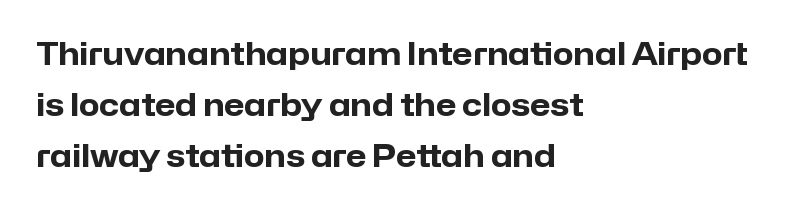
{"serif": "no", "italic": "no", "bold": "yes", "weight": "heavy", "width": "normal", "stroke_contrast": "low", "x_height": "medium", "monospaced": "no", "underline": "no", "align": "left", "line_spacing": "normal", "line_spacing_ratio": 1.7, "letter_spacing": "normal", "letter_spacing_em": 0.0, "glyph_px": 30}
